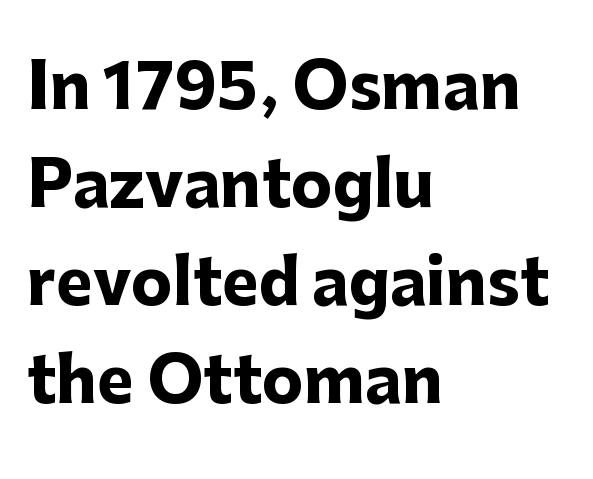
{"serif": "no", "italic": "no", "bold": "yes", "weight": "heavy", "width": "normal", "stroke_contrast": "low", "x_height": "medium", "monospaced": "no", "underline": "no", "align": "left", "line_spacing": "normal", "line_spacing_ratio": 1.58, "letter_spacing": "normal", "letter_spacing_em": 0.0, "glyph_px": 62}
